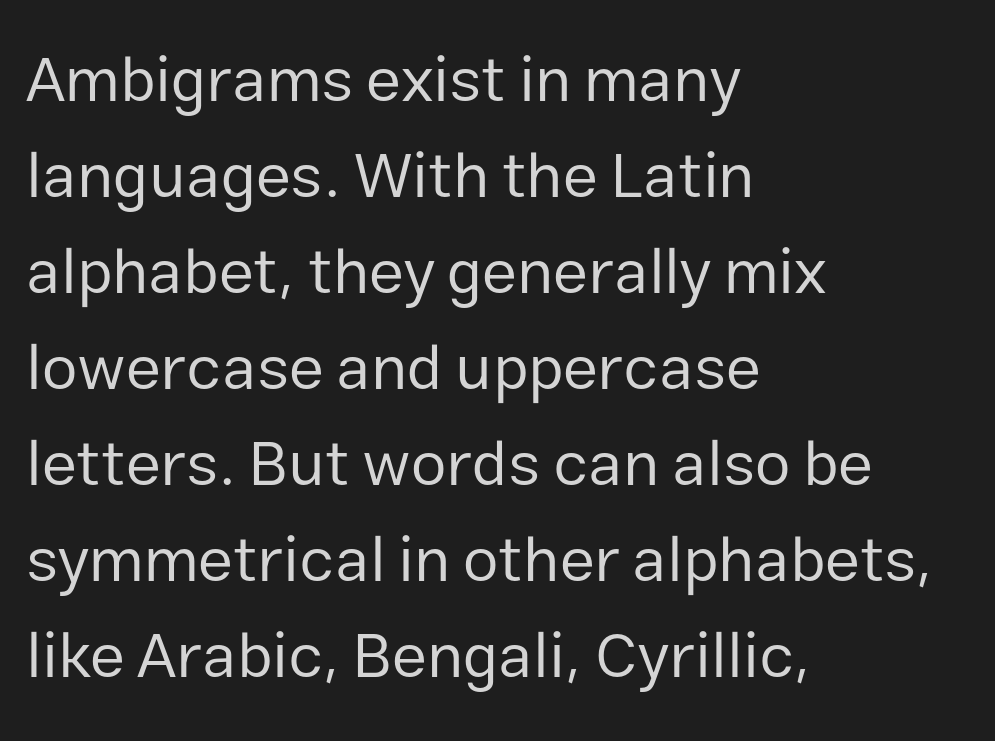
Q: Is the text bold? A: No.
Q: Is the text italic (slanted)? A: No, it is upright.
Q: Is the typeface a serif or a sans-serif typeface? A: Sans-serif.
Q: Is the text underlined? A: No.
Q: How is the paragraph aligned? A: Left-aligned.
Q: Is the spacing between letters normal or unusually wide? A: Normal.
Q: Is the spacing between lines tight, normal or loose? A: Normal.
Q: Width (condensed, normal, or wide)? A: Normal.
Q: Stroke contrast? A: Low.
Q: x-height? A: Medium.
Q: Monospaced? A: No.
